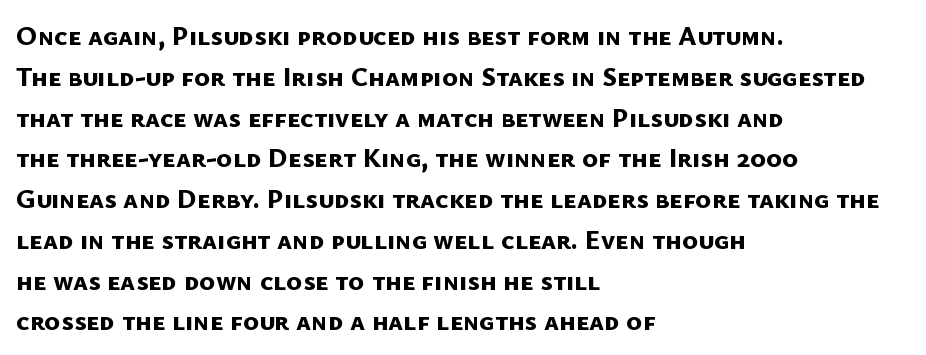
{"bold": "yes", "underline": "no", "align": "left", "line_spacing": "normal", "line_spacing_ratio": 1.51, "letter_spacing": "normal", "letter_spacing_em": 0.0, "glyph_px": 27}
